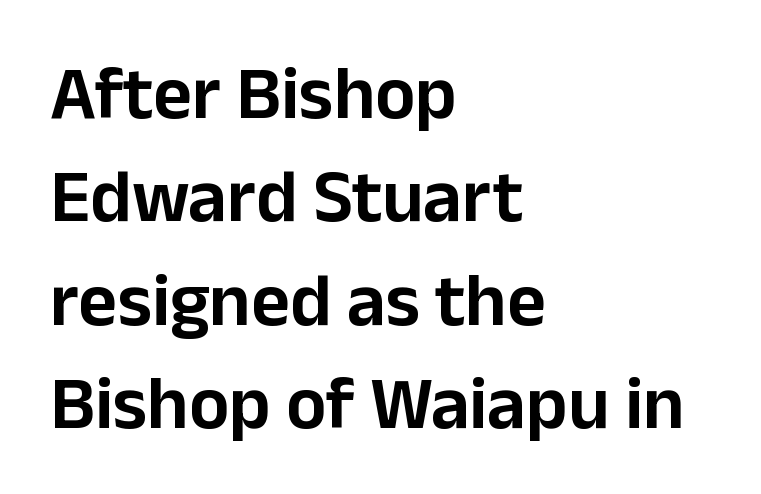
{"serif": "no", "italic": "no", "width": "normal", "stroke_contrast": "low", "x_height": "medium", "monospaced": "no", "underline": "no", "align": "left", "line_spacing": "normal", "line_spacing_ratio": 1.38, "letter_spacing": "normal", "letter_spacing_em": 0.0, "glyph_px": 75}
